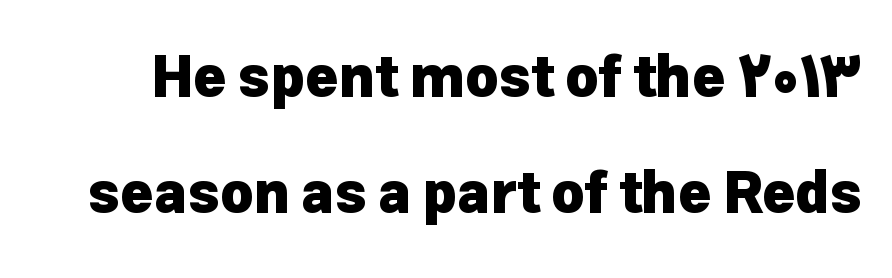
This sample trades compactness for vertical openness between lines. These lines are composed in type without serifs. Each row of text sits above clean, open space. Compared with typical body copy, the letter spacing here is the same.
